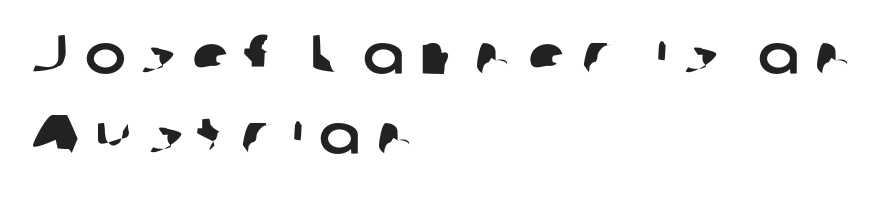
{"serif": "no", "width": "normal", "stroke_contrast": "low", "x_height": "medium", "monospaced": "no", "underline": "no", "align": "left", "line_spacing": "normal", "line_spacing_ratio": 1.45, "letter_spacing": "wide", "letter_spacing_em": 0.29, "glyph_px": 55}
